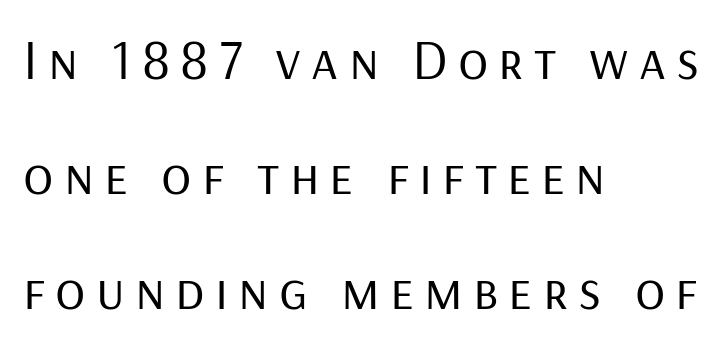
The image shows 56 px regular-weight sans-serif type, upright; set left-aligned, loose line spacing (2.05x), not underlined; low stroke contrast and a medium x-height.
